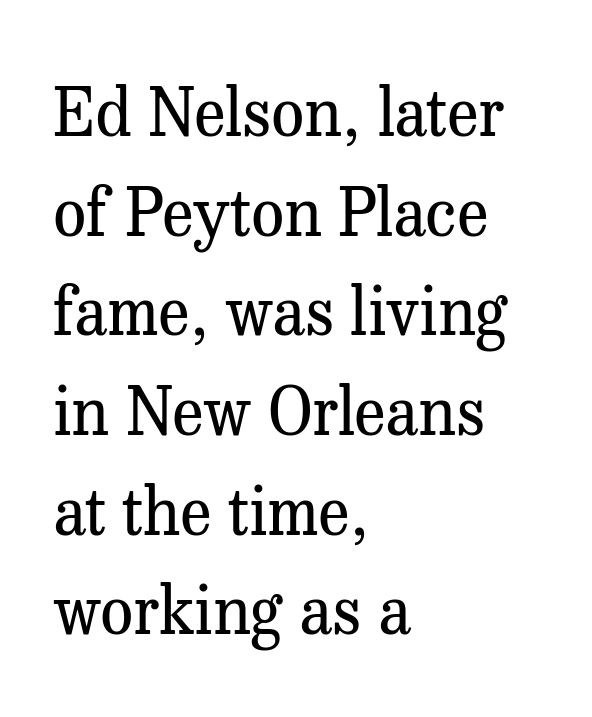
Examine the stroke ends and you'll spot serifs. You can tell it's not italic because the verticals are truly vertical. Observe the ordinary spacing: letters are neighbours, not strangers. Compared with typical paragraphs, the rows here are spaced about the same.
